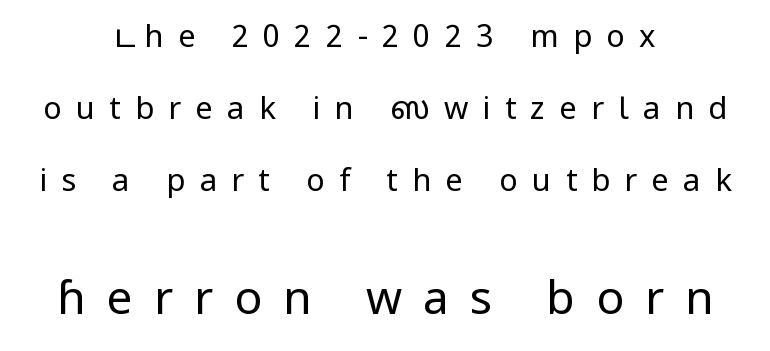
The face used here is a sans, in the tradition of grotesques and geometrics. Bare-footed words on every line. The line-height multiplier appears high, well above default. You can tell it's not italic because the verticals are truly vertical.
